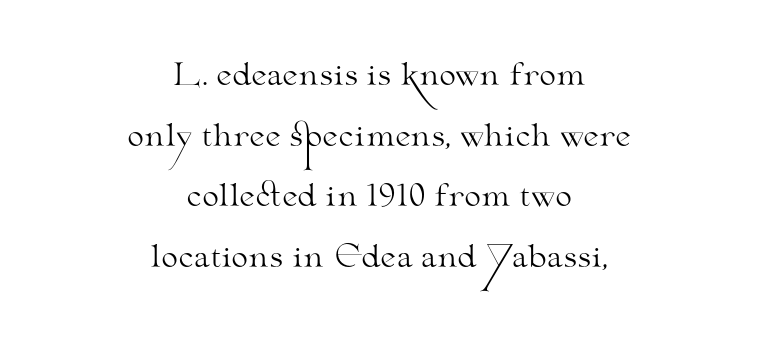
The paragraph shown floats in the horizontal middle. Stems and bowls with no extra thickness — not bold. Lines of text with bare space underneath. This rendering employs a face with finishing strokes, i.e., a serif. Is there any slant? The stems are plumb.
